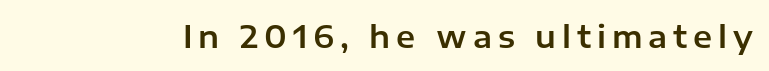
The image shows 31 px sans-serif type, upright; set not underlined; low stroke contrast and a medium x-height.
